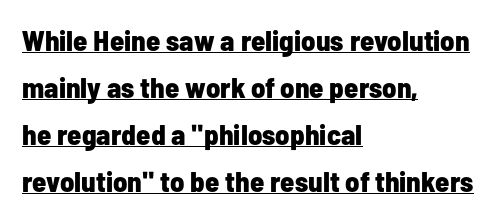
Q: Is the text bold? A: Yes.
Q: Is the text italic (slanted)? A: No, it is upright.
Q: Is the typeface a serif or a sans-serif typeface? A: Sans-serif.
Q: Is the text underlined? A: Yes.
Q: How is the paragraph aligned? A: Left-aligned.
Q: Is the spacing between letters normal or unusually wide? A: Normal.
Q: Is the spacing between lines tight, normal or loose? A: Normal.
Q: Width (condensed, normal, or wide)? A: Condensed.
Q: Stroke contrast? A: Low.
Q: x-height? A: Medium.
Q: Monospaced? A: No.
